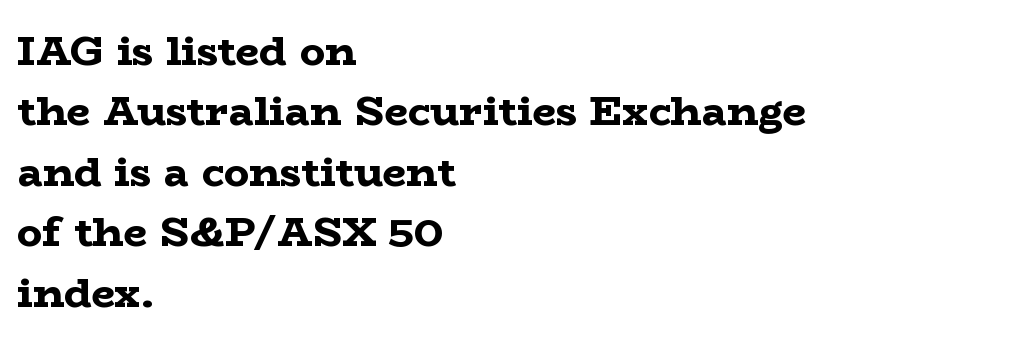
{"serif": "yes", "italic": "no", "bold": "yes", "weight": "bold", "width": "wide", "stroke_contrast": "low", "x_height": "medium", "monospaced": "no", "underline": "no", "align": "left", "line_spacing": "normal", "line_spacing_ratio": 1.44, "letter_spacing": "normal", "letter_spacing_em": 0.0, "glyph_px": 42}
